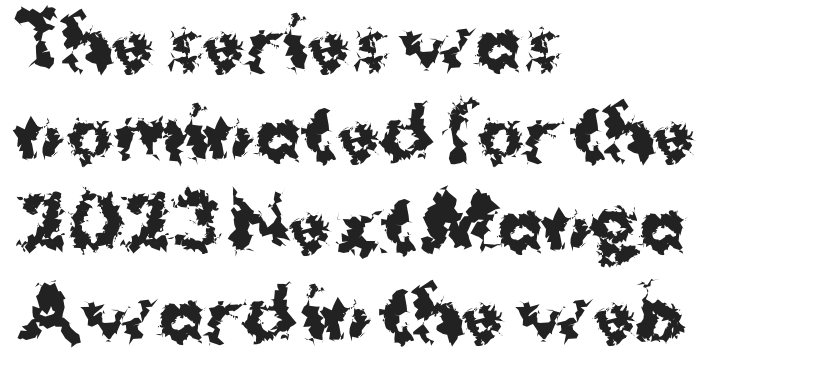
This sample has the flowing, uneven cadence of proportional lettering. Quick note: not italic, upright. The passage shown is emphatically bold. Horizontally, the lines are justified to the leading edge only.
